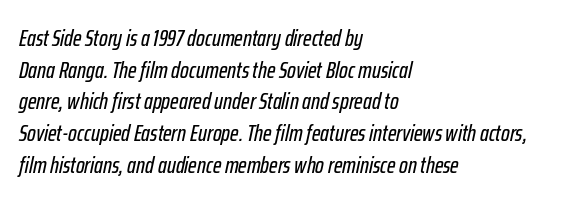
{"italic": "yes", "lean": "right", "slant_degrees": 12, "underline": "no", "align": "left", "line_spacing": "normal", "line_spacing_ratio": 1.38, "letter_spacing": "normal", "letter_spacing_em": 0.0, "glyph_px": 23}
